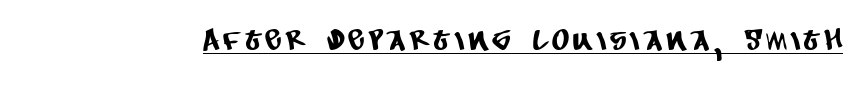
{"serif": "no", "width": "condensed", "stroke_contrast": "low", "x_height": "large", "monospaced": "no", "underline": "yes", "glyph_px": 29}
